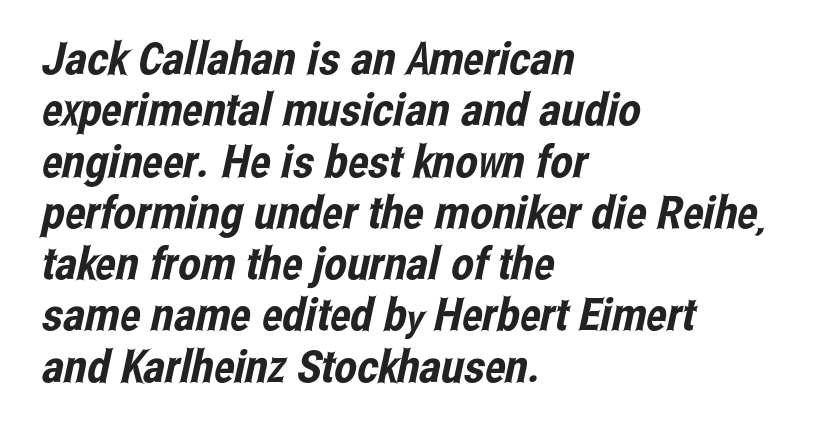
Anything drawn beneath the words? Only blank space. The letterforms sit shoulder to shoulder at normal distance. Line beginnings align vertically; line endings do not. The block of text is dense from top to bottom, with scant space between rows. Are there feet on the stems? There aren't — it's a sans.
